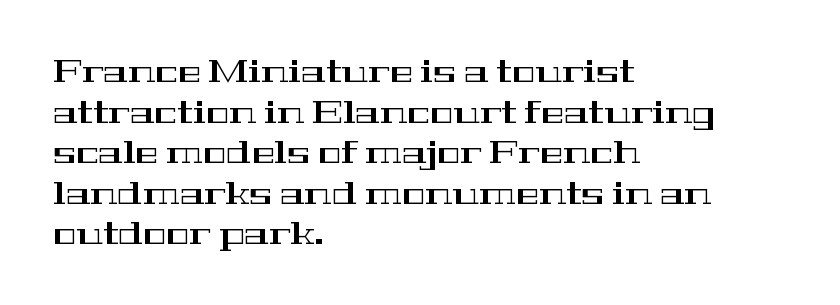
Q: Is the text italic (slanted)? A: No, it is upright.
Q: Is the typeface a serif or a sans-serif typeface? A: Serif.
Q: Is the text underlined? A: No.
Q: How is the paragraph aligned? A: Left-aligned.
Q: Is the spacing between letters normal or unusually wide? A: Normal.
Q: Is the spacing between lines tight, normal or loose? A: Normal.
Q: Width (condensed, normal, or wide)? A: Wide.
Q: Stroke contrast? A: High.
Q: x-height? A: Medium.
Q: Monospaced? A: No.
